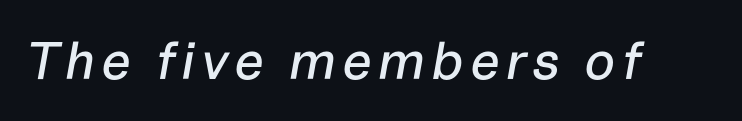
{"italic": "yes", "lean": "right", "slant_degrees": 10, "width": "normal", "stroke_contrast": "low", "x_height": "medium", "monospaced": "no", "underline": "no", "glyph_px": 53}
